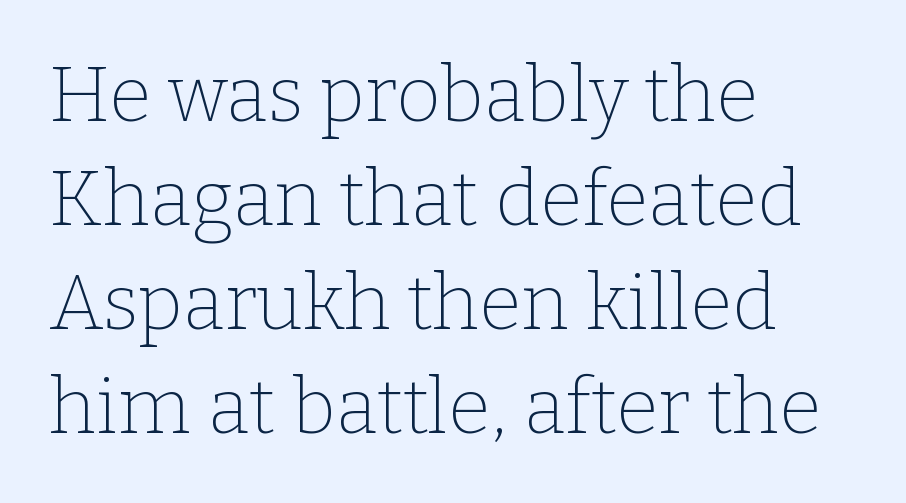
These lines stack with their left ends in a neat column. Reading down the column, the eye jumps a familiar distance to each next line. Varying glyph widths throughout — classic text-font behaviour. Words appear dense and cohesive because spacing is normal. To sum up the face: it has serifs.
